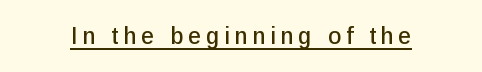
Substantial extra tracking has been applied to these lines. Do the letters lean? They stand straight. Somebody hit Ctrl+U on this one — the words are underlined.
